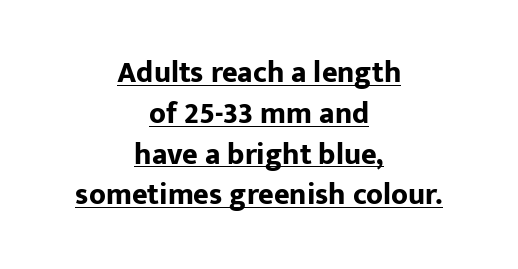
The image shows 30 px bold sans-serif type, upright; set centered, normal line spacing (1.36x), normal letter spacing, underlined; low stroke contrast and a medium x-height.
